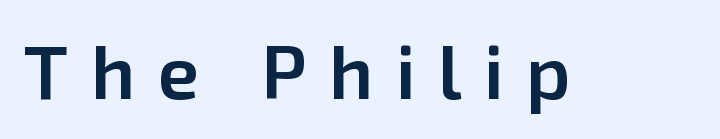
The image shows 75 px semibold sans-serif type, upright; set unusually wide letter spacing (+0.3 em), not underlined; low stroke contrast and a medium x-height.
